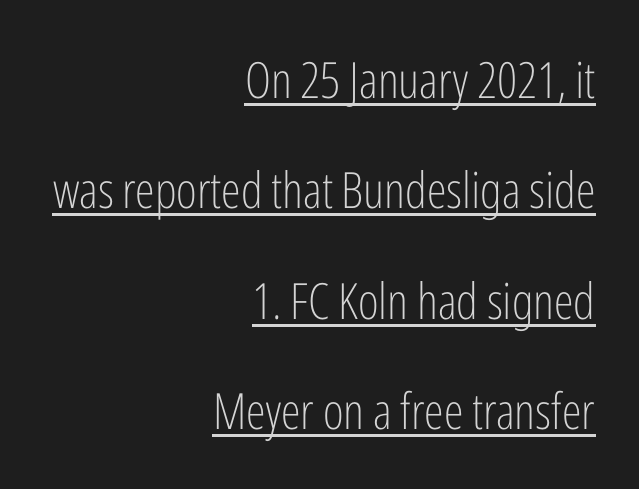
{"serif": "no", "italic": "no", "bold": "no", "weight": "light", "width": "condensed", "stroke_contrast": "low", "x_height": "medium", "monospaced": "no", "underline": "yes", "align": "right", "line_spacing": "loose", "line_spacing_ratio": 2.21, "letter_spacing": "normal", "letter_spacing_em": 0.0, "glyph_px": 50}
